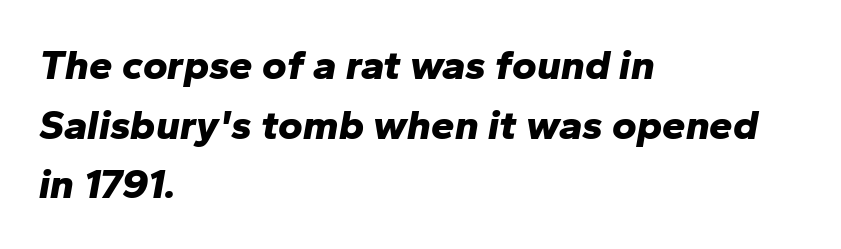
The image shows 42 px bold type, italic (leaning right); set left-aligned, normal line spacing (1.42x), normal letter spacing, not underlined; low stroke contrast and a medium x-height.
